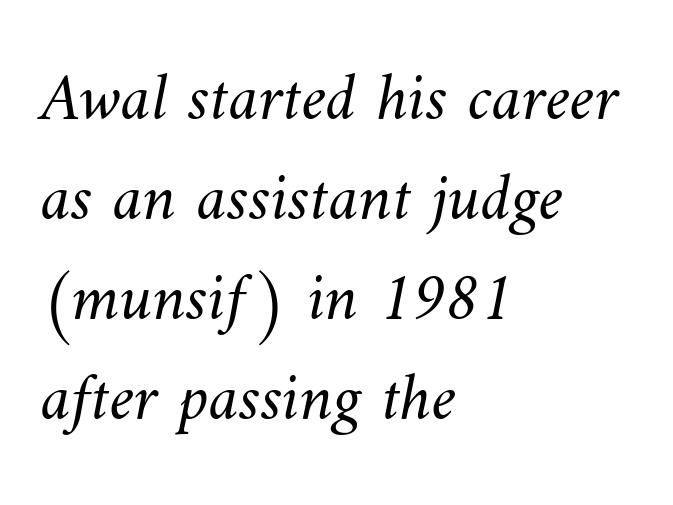
The image shows 69 px light type; set left-aligned, normal line spacing (1.45x), normal letter spacing, not underlined; medium stroke contrast and a small x-height.
